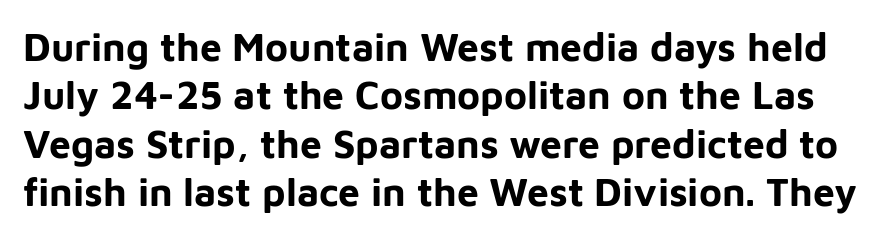
Is this a sans? Yes — the strokes have no serifs. Compared with an ordinary text face, these strokes are far heavier — a full bold. It's the straight-up-and-down kind of type. Glance below the letters and you will spot only blank space.
